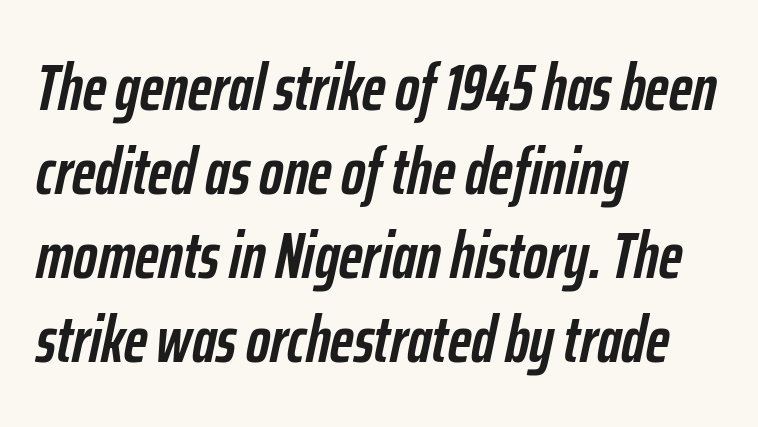
Looks like regular typesetting: each glyph gets only the width it needs. Pretty heavy lettering here — definitely bold. Does the lettering tilt? It does — this is italic. These lines stack with their left ends in a neat column. Beneath every word, the page is bare. Whoever set this chose a conventional vertical rhythm.
